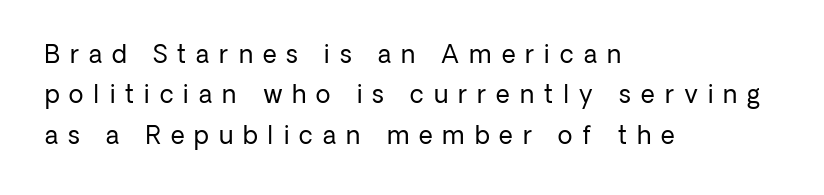
The image shows 24 px text type, upright; set left-aligned, normal line spacing (1.68x), unusually wide letter spacing (+0.42 em), not underlined.
